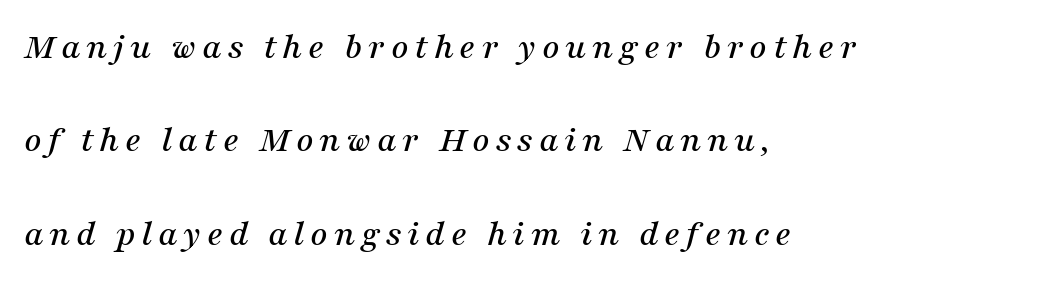
Vertically, the passage feels expansive, rows floating well apart. This sample is left-justified, so line endings fall wherever the words run out. The letters advance in unequal steps, a hallmark of proportional type. This rendering employs a face with finishing strokes, i.e., a serif.
